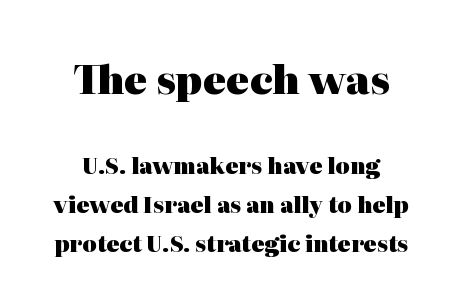
{"serif": "yes", "italic": "no", "bold": "yes", "weight": "heavy", "width": "normal", "stroke_contrast": "high", "x_height": "medium", "monospaced": "no", "underline": "no", "line_spacing_ratio": 1.77, "letter_spacing": "normal", "letter_spacing_em": 0.0, "larger_block": "first", "size_ratio": 1.77, "glyph_px": 39}
